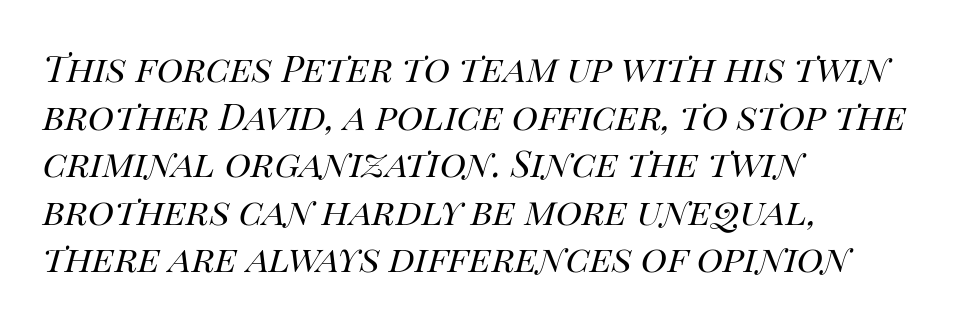
Q: Is the text bold? A: No.
Q: Is the text italic (slanted)? A: Yes, it leans right by about 14 degrees.
Q: Is the text underlined? A: No.
Q: How is the paragraph aligned? A: Left-aligned.
Q: Is the spacing between letters normal or unusually wide? A: Normal.
Q: Is the spacing between lines tight, normal or loose? A: Normal.
Q: Width (condensed, normal, or wide)? A: Normal.
Q: Stroke contrast? A: High.
Q: x-height? A: Large.
Q: Monospaced? A: No.
